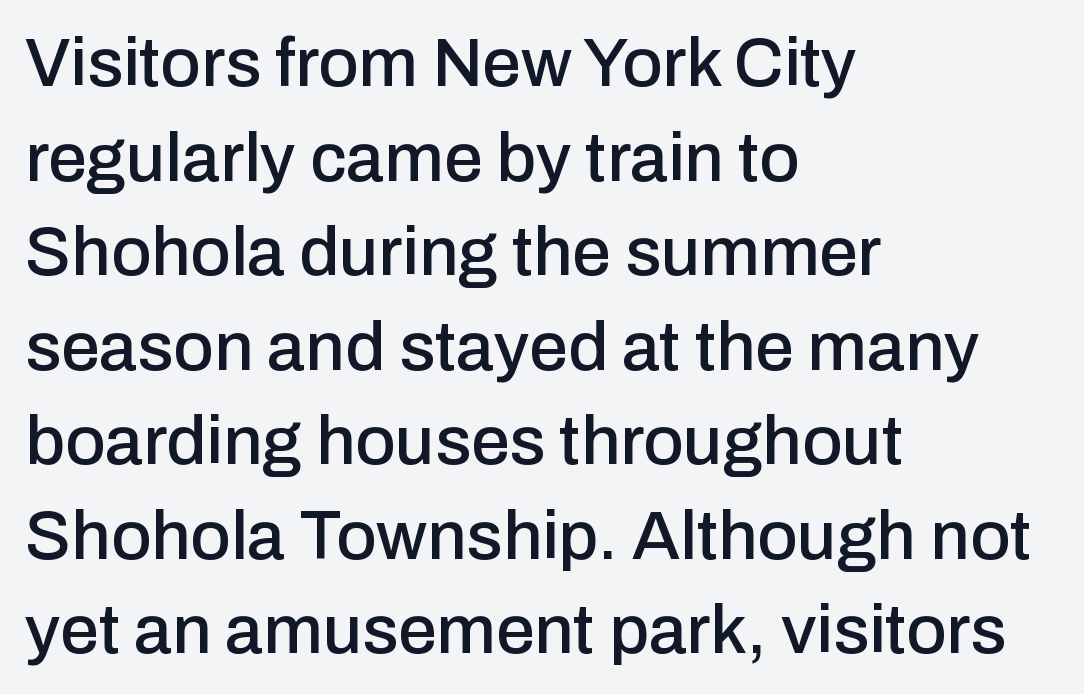
Q: Is the text italic (slanted)? A: No, it is upright.
Q: Is the typeface a serif or a sans-serif typeface? A: Sans-serif.
Q: Is the text underlined? A: No.
Q: How is the paragraph aligned? A: Left-aligned.
Q: Is the spacing between letters normal or unusually wide? A: Normal.
Q: Is the spacing between lines tight, normal or loose? A: Normal.
Q: Width (condensed, normal, or wide)? A: Normal.
Q: Stroke contrast? A: Low.
Q: x-height? A: Medium.
Q: Monospaced? A: No.
